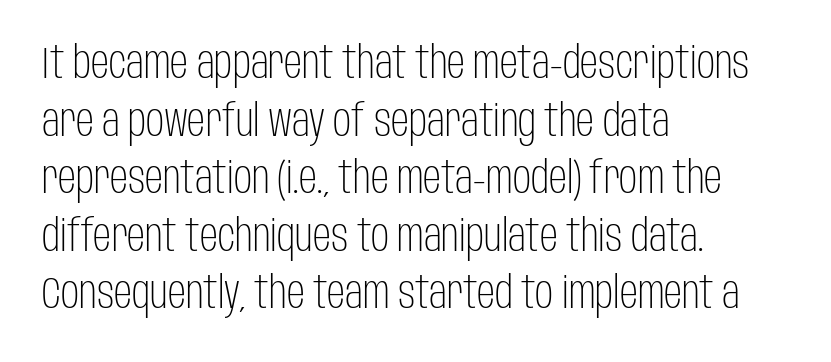
Q: Is the text bold? A: No.
Q: Is the text italic (slanted)? A: No, it is upright.
Q: Is the typeface a serif or a sans-serif typeface? A: Sans-serif.
Q: Is the text underlined? A: No.
Q: How is the paragraph aligned? A: Left-aligned.
Q: Is the spacing between letters normal or unusually wide? A: Normal.
Q: Is the spacing between lines tight, normal or loose? A: Normal.
Q: Width (condensed, normal, or wide)? A: Condensed.
Q: Stroke contrast? A: Low.
Q: x-height? A: Large.
Q: Monospaced? A: No.
